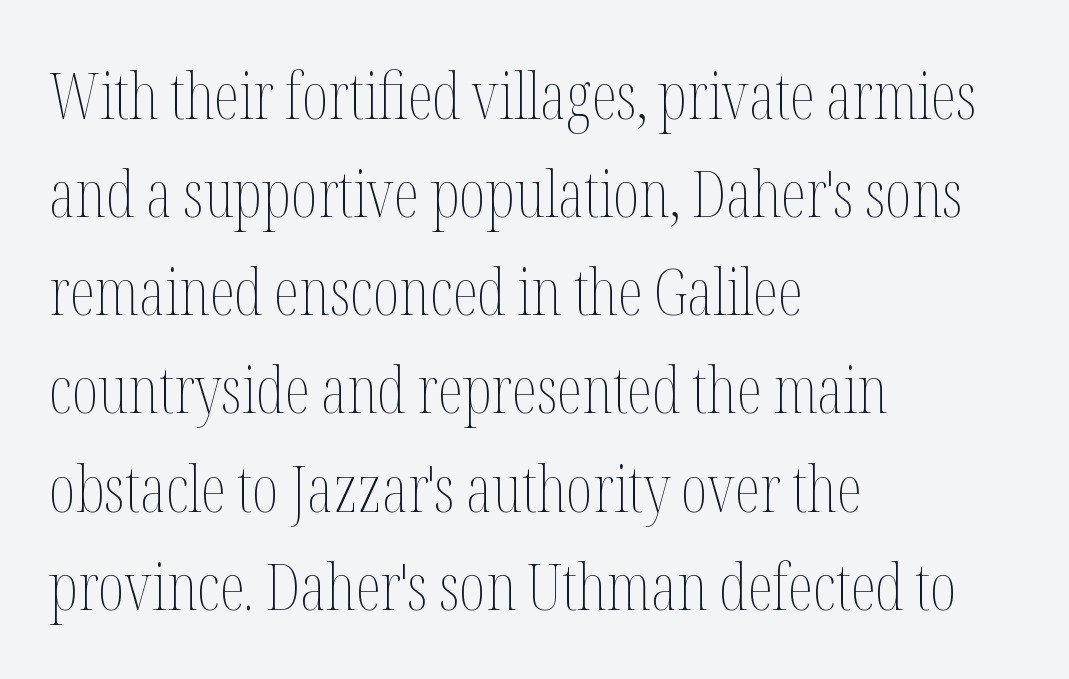
Q: Is the text bold? A: No.
Q: Is the text italic (slanted)? A: No, it is upright.
Q: Is the text underlined? A: No.
Q: How is the paragraph aligned? A: Left-aligned.
Q: Is the spacing between letters normal or unusually wide? A: Normal.
Q: Is the spacing between lines tight, normal or loose? A: Normal.
Q: Width (condensed, normal, or wide)? A: Condensed.
Q: Stroke contrast? A: Medium.
Q: x-height? A: Medium.
Q: Monospaced? A: No.
